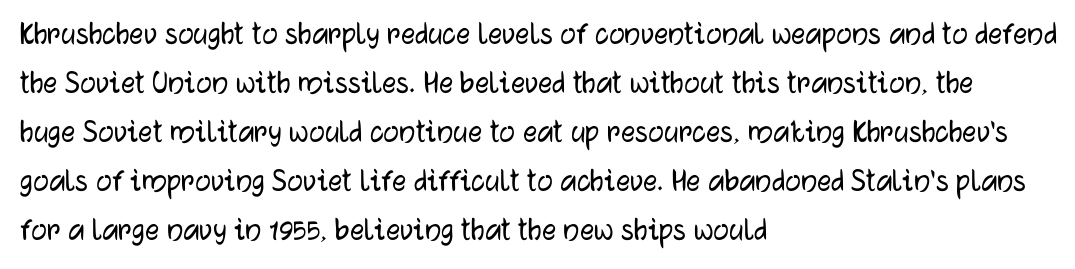
Nope, not italic — everything's standing straight. In terms of leading, this rendering sits right in the middle. Lines of text with bare space underneath. Each letter's strokes conclude bluntly, with no projecting serifs. Casual observation: everything's shoved over to the left. Character widths vary here, with narrow letters taking less room than wide ones.
